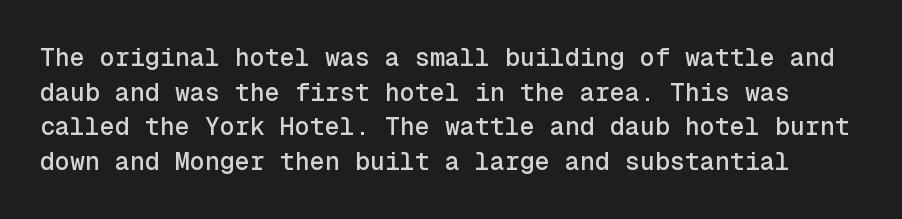
The image shows 25 px text type, upright; set normal line spacing (1.39x), normal letter spacing, not underlined.
